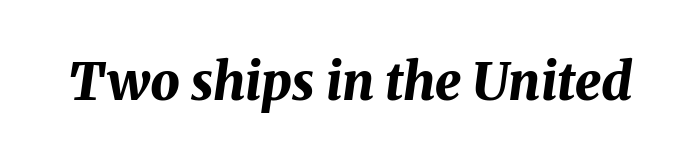
The image shows 52 px bold type, italic (leaning right); set normal letter spacing, not underlined; medium stroke contrast and a medium x-height.
